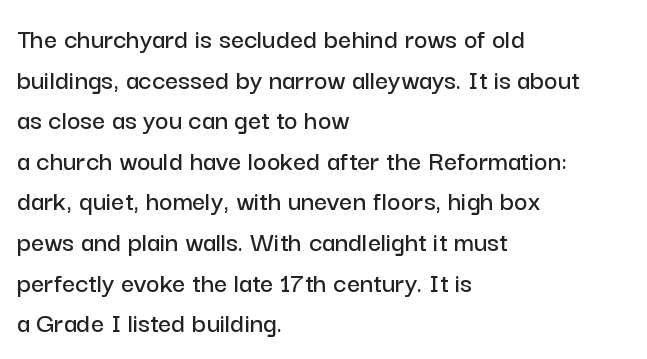
The image shows 29 px sans-serif type, upright; set left-aligned, normal line spacing (1.4x), normal letter spacing, not underlined; low stroke contrast and a medium x-height.
